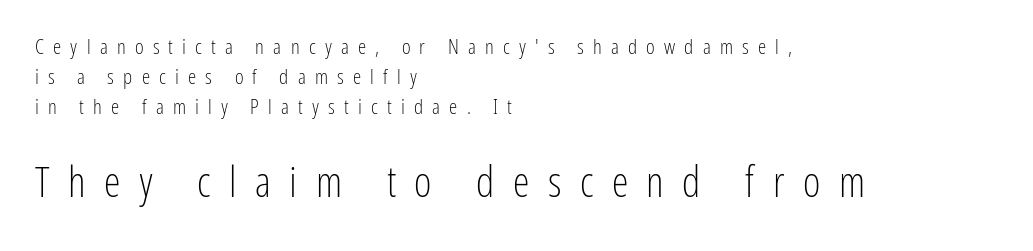
Designer's note — italics off, roman on. The line texture is sparse and dotted thanks to wide tracking. Evenly set lines give the paragraph a standard silhouette. Horizontal alignment here is leftward, the default for most running prose.
